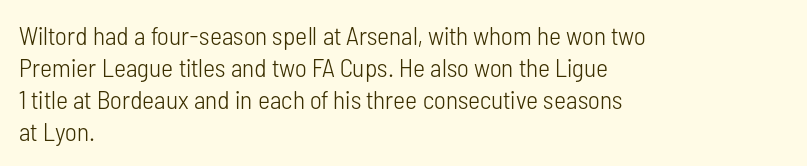
{"italic": "no", "bold": "no", "underline": "no", "align": "left", "line_spacing_ratio": 1.23, "letter_spacing": "normal", "letter_spacing_em": 0.0, "glyph_px": 26}
